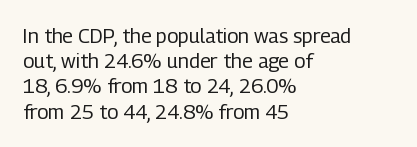
The image shows 20 px text type, upright; set left-aligned, normal line spacing (1.26x), normal letter spacing, not underlined.
